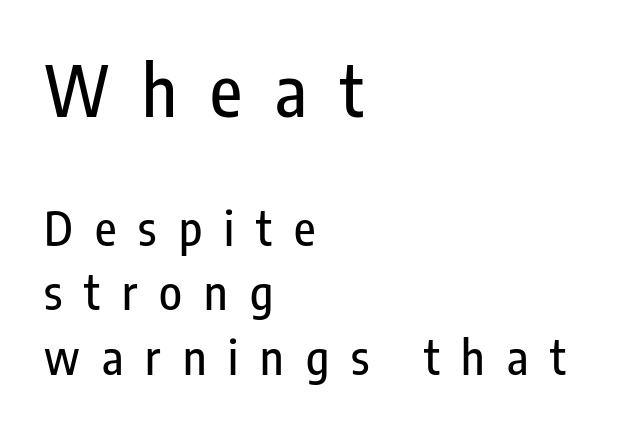
{"serif": "no", "italic": "no", "width": "condensed", "stroke_contrast": "low", "x_height": "medium", "monospaced": "no", "underline": "no", "align": "left", "line_spacing": "normal", "line_spacing_ratio": 1.38, "letter_spacing": "wide", "letter_spacing_em": 0.47, "larger_block": "first", "size_ratio": 1.49, "glyph_px": 70}
